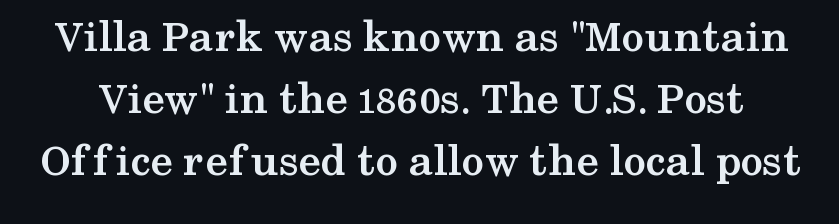
The image shows 46 px semibold, wide serif type, upright; set normal line spacing (1.35x), normal letter spacing, not underlined; medium stroke contrast and a medium x-height.
